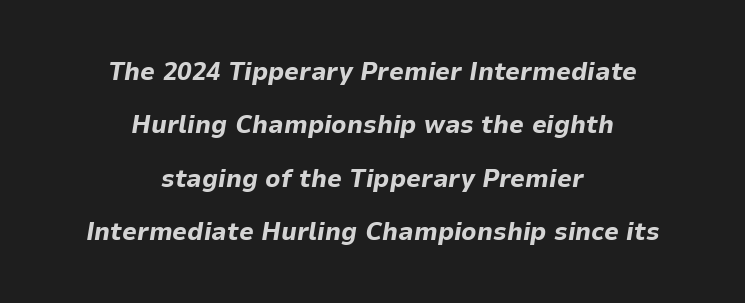
The image shows 26 px bold type, italic (leaning right); set centered, loose line spacing (2.05x), normal letter spacing, not underlined.
